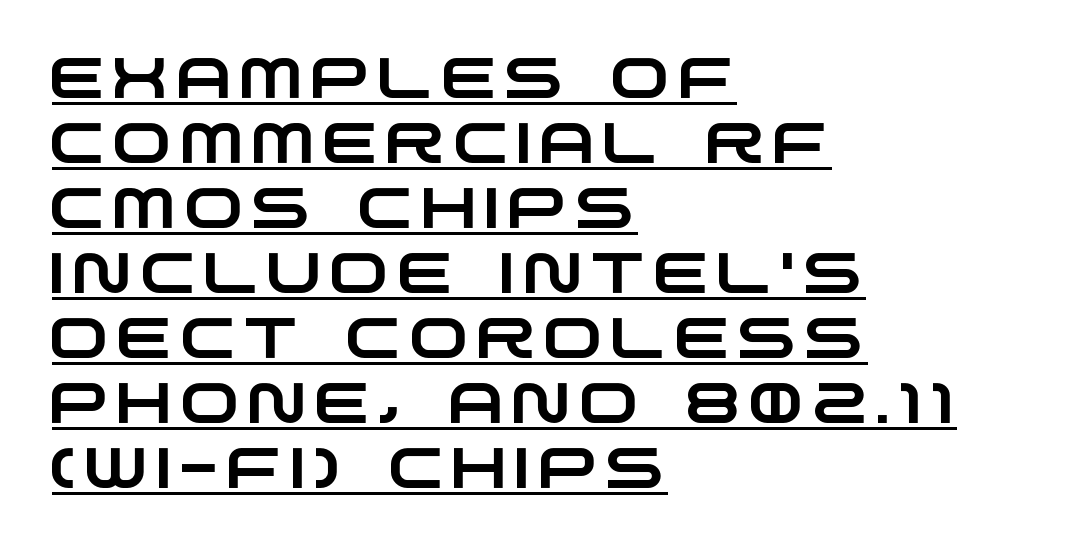
The passage shown is underscored from start to finish. Line spacing here is tight. Character widths vary here, with narrow letters taking less room than wide ones. To sum up the face: it is a sans, with no serifs. Where is the straight margin? On the left.
